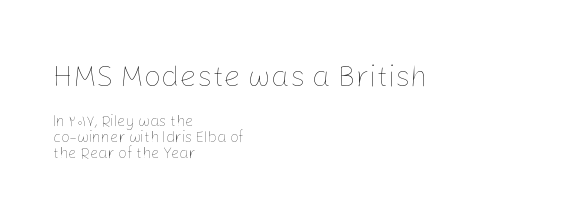
{"italic": "no", "bold": "no", "weight": "thin", "width": "normal", "stroke_contrast": "low", "x_height": "medium", "monospaced": "no", "underline": "no", "align": "left", "line_spacing": "tight", "line_spacing_ratio": 1.06, "letter_spacing": "normal", "letter_spacing_em": 0.0, "larger_block": "first", "size_ratio": 2.0, "glyph_px": 30}
